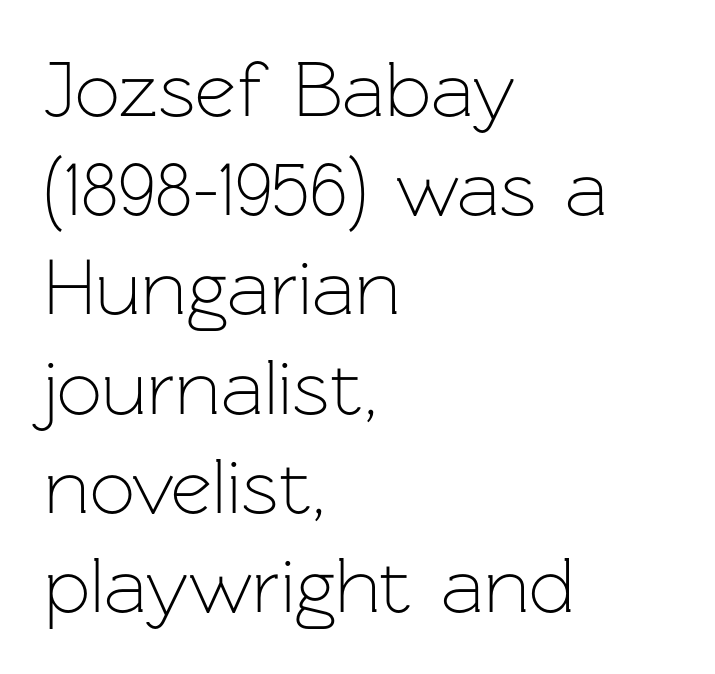
The image shows 80 px light sans-serif type, upright; set left-aligned, line spacing 1.24x, normal letter spacing, not underlined; low stroke contrast and a medium x-height.
